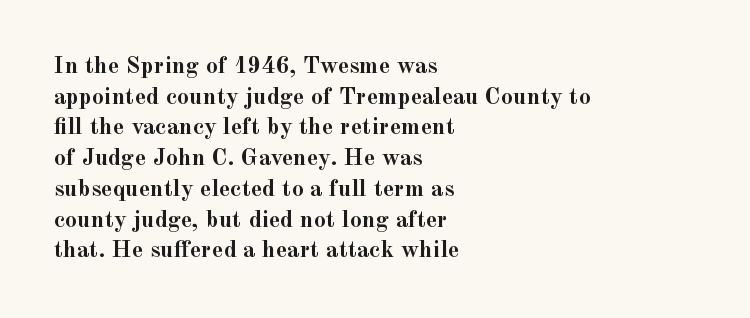
{"italic": "no", "bold": "yes", "underline": "no", "align": "left", "line_spacing": "normal", "line_spacing_ratio": 1.28, "letter_spacing": "normal", "letter_spacing_em": 0.0, "glyph_px": 24}
